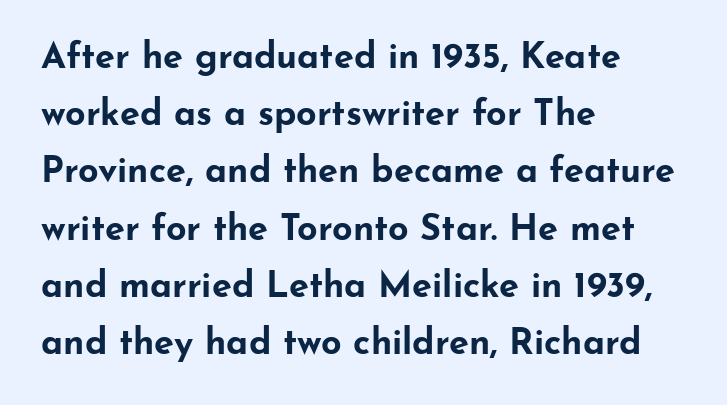
Q: Is the text bold? A: Yes.
Q: Is the text italic (slanted)? A: No, it is upright.
Q: Is the typeface a serif or a sans-serif typeface? A: Sans-serif.
Q: Is the text underlined? A: No.
Q: How is the paragraph aligned? A: Left-aligned.
Q: Is the spacing between letters normal or unusually wide? A: Normal.
Q: Is the spacing between lines tight, normal or loose? A: Normal.
Q: Width (condensed, normal, or wide)? A: Wide.
Q: Stroke contrast? A: Low.
Q: x-height? A: Small.
Q: Monospaced? A: No.
